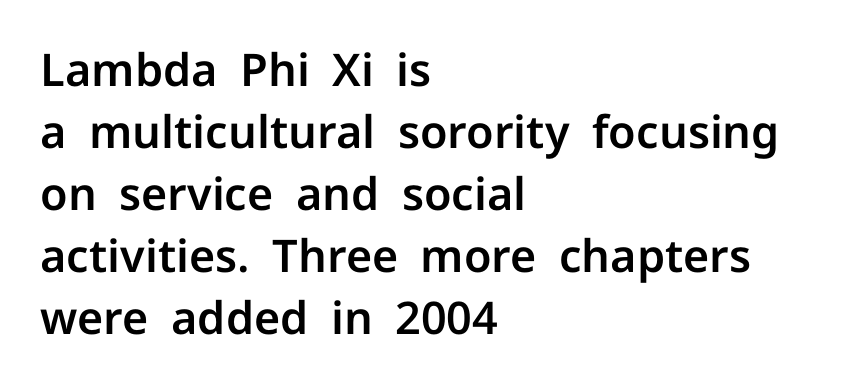
Q: Is the text italic (slanted)? A: No, it is upright.
Q: Is the typeface a serif or a sans-serif typeface? A: Sans-serif.
Q: Is the text underlined? A: No.
Q: How is the paragraph aligned? A: Left-aligned.
Q: Is the spacing between letters normal or unusually wide? A: Normal.
Q: Is the spacing between lines tight, normal or loose? A: Normal.
Q: Width (condensed, normal, or wide)? A: Normal.
Q: Stroke contrast? A: Low.
Q: x-height? A: Medium.
Q: Monospaced? A: No.
